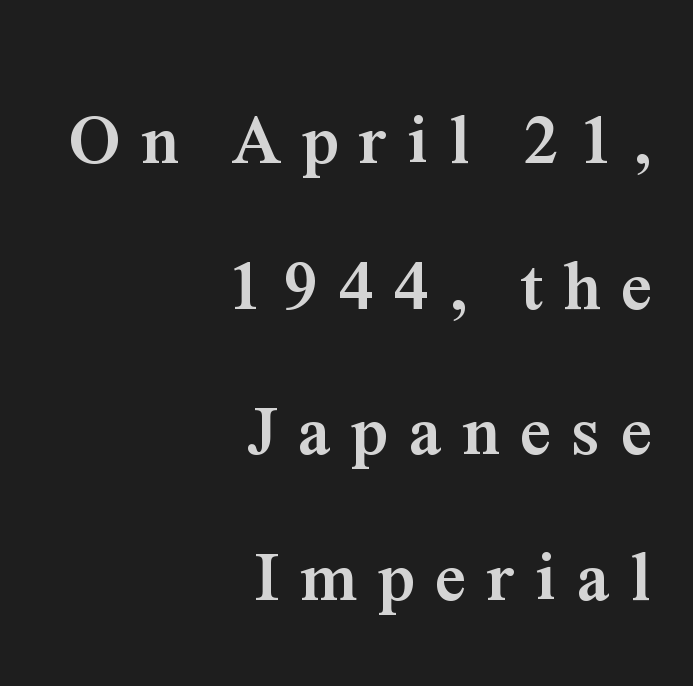
Q: Is the text bold? A: Yes.
Q: Is the text italic (slanted)? A: No, it is upright.
Q: Is the typeface a serif or a sans-serif typeface? A: Serif.
Q: Is the text underlined? A: No.
Q: How is the paragraph aligned? A: Right-aligned.
Q: Is the spacing between letters normal or unusually wide? A: Unusually wide.
Q: Is the spacing between lines tight, normal or loose? A: Loose.
Q: Width (condensed, normal, or wide)? A: Normal.
Q: Stroke contrast? A: Medium.
Q: x-height? A: Medium.
Q: Monospaced? A: No.
